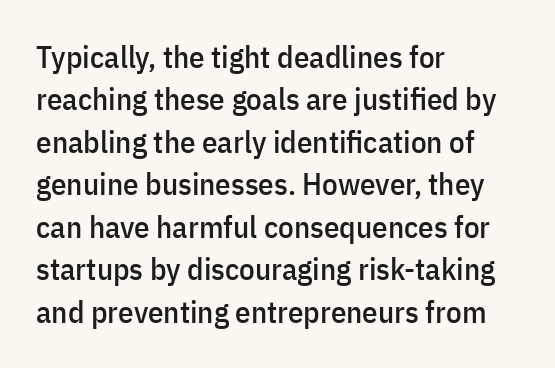
The image shows 31 px condensed sans-serif type, upright; set left-aligned, normal line spacing (1.37x), normal letter spacing, not underlined; low stroke contrast and a medium x-height.
